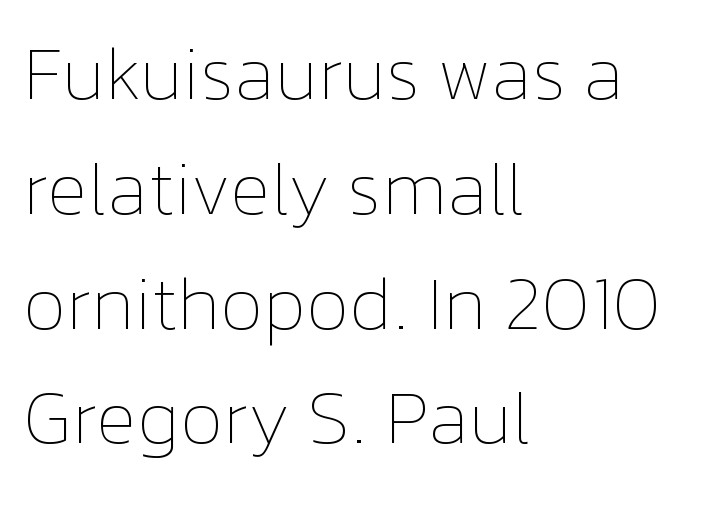
Each line starts at the same left margin while the right side varies. Between one letter and the next there's only the usual sliver of space. This is not heavy type; no bold has been used. The letters advance in unequal steps, a hallmark of proportional type.
